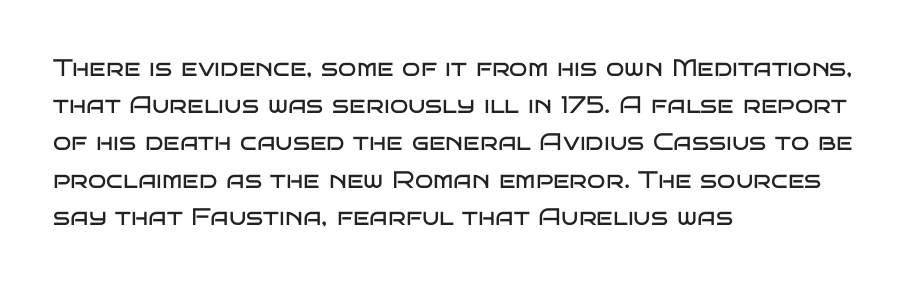
Ordinary non-slanted type is in use. This sample uses plain, unmodified letter spacing. Has an underline been added? It has not. The designer left line spacing at the default. The cut favours lightness, reaching ordinary text weight at its darkest. Layout note: lines flush left.
